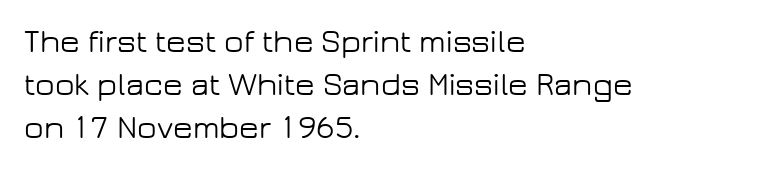
You can tell it's not italic because the verticals are truly vertical. Letter spacing: default. Quick note: interline space is typical. Do the characters align in a grid? No, the font is proportional.
